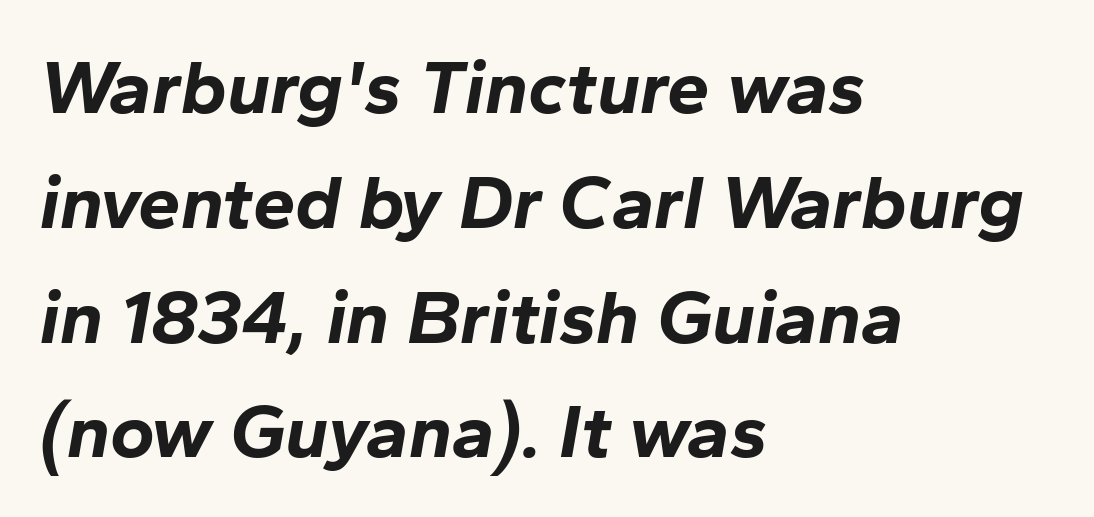
{"italic": "yes", "lean": "right", "slant_degrees": 10, "bold": "yes", "weight": "bold", "width": "normal", "stroke_contrast": "low", "x_height": "medium", "monospaced": "no", "underline": "no", "align": "left", "line_spacing": "normal", "line_spacing_ratio": 1.51, "letter_spacing": "normal", "letter_spacing_em": 0.0, "glyph_px": 76}
